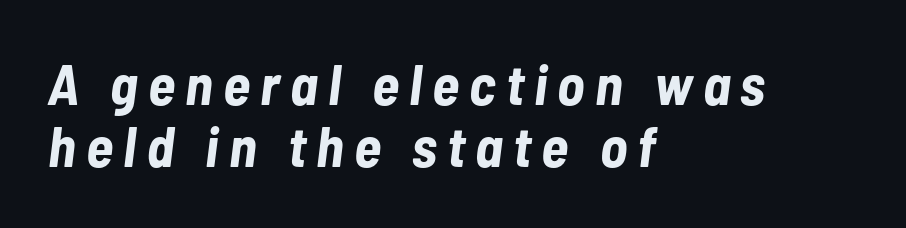
The image shows 57 px bold, condensed type, italic (leaning right); set left-aligned, tight line spacing (1.09x), not underlined; low stroke contrast and a medium x-height.
